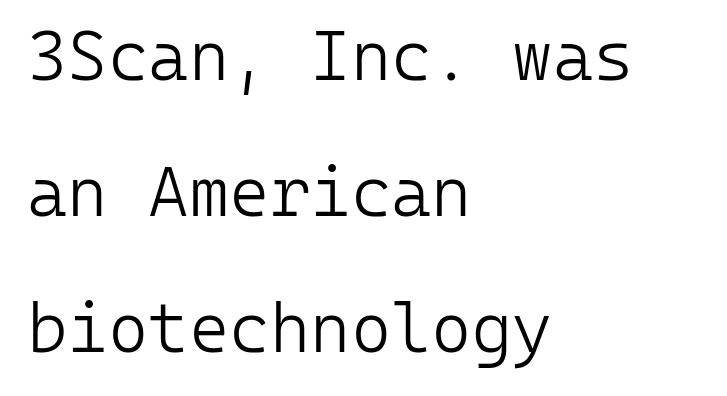
The image shows 69 px light sans-serif type, upright, monospaced; set left-aligned, loose line spacing (1.97x), normal letter spacing, not underlined; low stroke contrast and a medium x-height.
